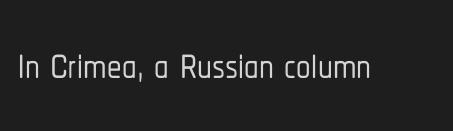
The specimen reads as upright at a glance. Words appear dense and cohesive because spacing is normal. A bare baseline throughout the passage. Proportional: the letters do not fall into vertical columns. A typesetter would label this face a sans.
